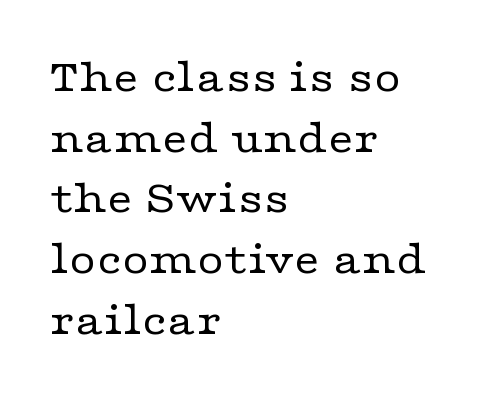
The image shows 46 px regular-weight, wide serif type, upright; set left-aligned, normal line spacing (1.32x), normal letter spacing, not underlined; low stroke contrast and a medium x-height.
